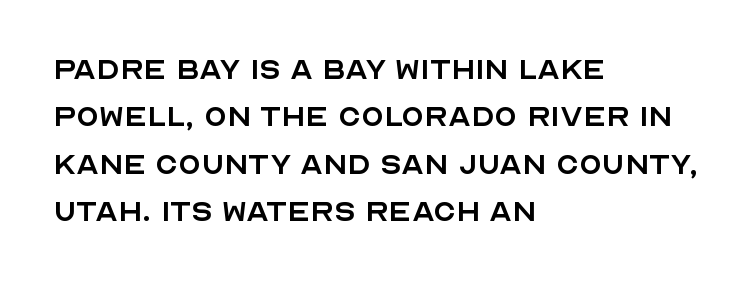
{"serif": "no", "italic": "no", "bold": "no", "weight": "regular", "width": "normal", "x_height": "large", "monospaced": "no", "underline": "no", "align": "left", "line_spacing": "normal", "line_spacing_ratio": 1.28, "letter_spacing": "normal", "letter_spacing_em": 0.0, "glyph_px": 37}
